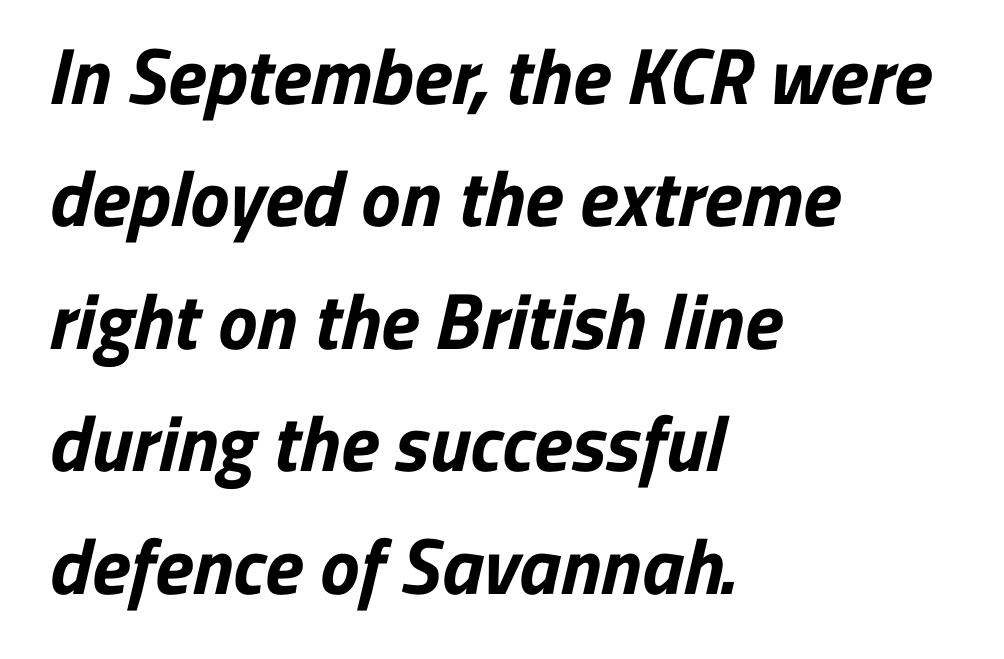
Letter spacing: default. Grotesque or geometric, the face here clearly has no serifs. The rendering uses a moderate line-height, typical for paragraphs. Casual observation: everything's shoved over to the left. Only glyphs here, with clear space below each row. Caption: bold face, heavy strokes.
